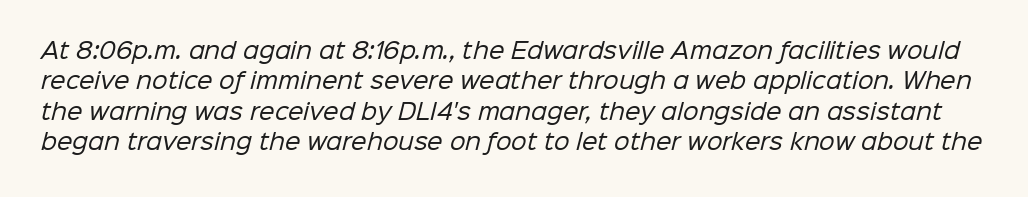
Summary of weight: not heavy and not bold. The baseline area is clear. The vertical gap from one line to the next is medium. There is no visible air inserted between adjacent glyphs.
